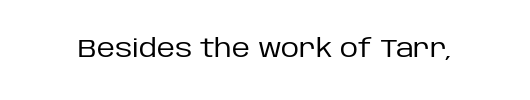
The image shows 25 px text type, upright; set normal letter spacing, not underlined.
